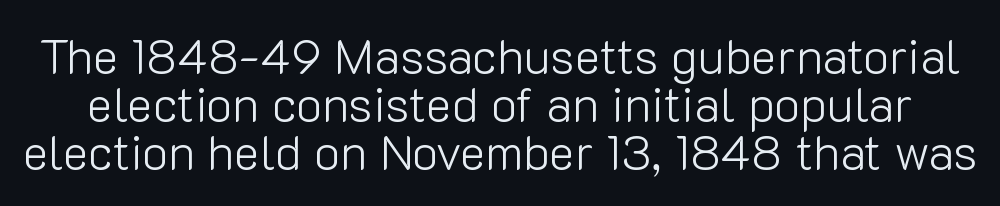
{"serif": "no", "italic": "no", "bold": "no", "weight": "light", "width": "normal", "stroke_contrast": "low", "x_height": "medium", "monospaced": "no", "underline": "no", "line_spacing": "tight", "line_spacing_ratio": 0.98, "letter_spacing": "normal", "letter_spacing_em": 0.0, "glyph_px": 49}
